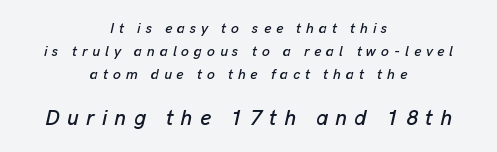
{"italic": "yes", "lean": "right", "slant_degrees": 13, "underline": "no", "align": "center", "line_spacing": "normal", "line_spacing_ratio": 1.64, "letter_spacing": "wide", "letter_spacing_em": 0.35, "larger_block": "second", "size_ratio": 1.5, "glyph_px": 21}
